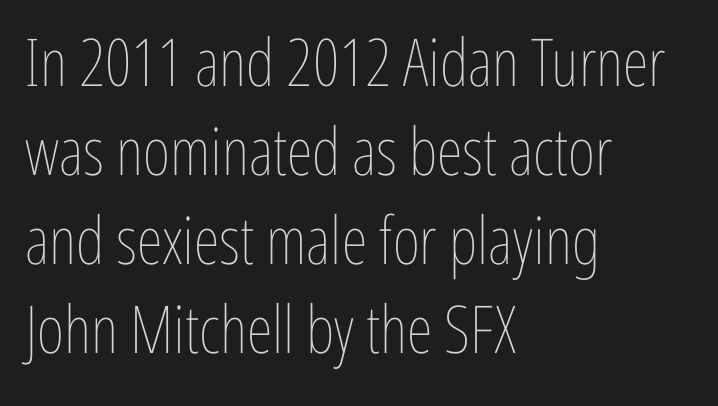
Students, observe: this is what conventionally led text looks like. The paragraph shown leans on its left margin. You could not count columns in this text — the font is proportionally spaced. The font's upright variant was chosen for this text. Weight: not bold — regular or lighter.
